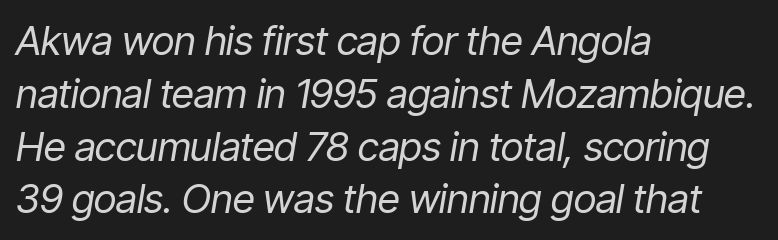
Q: Is the text bold? A: No.
Q: Is the text italic (slanted)? A: Yes, it leans right by about 9 degrees.
Q: Is the text underlined? A: No.
Q: How is the paragraph aligned? A: Left-aligned.
Q: Is the spacing between letters normal or unusually wide? A: Normal.
Q: Is the spacing between lines tight, normal or loose? A: Normal.
Q: Width (condensed, normal, or wide)? A: Condensed.
Q: Stroke contrast? A: Low.
Q: x-height? A: Medium.
Q: Monospaced? A: No.
